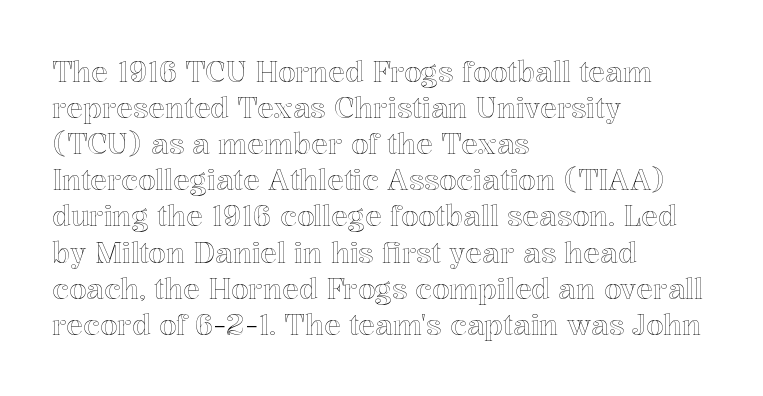
Q: Is the text italic (slanted)? A: No, it is upright.
Q: Is the text underlined? A: No.
Q: How is the paragraph aligned? A: Left-aligned.
Q: Is the spacing between letters normal or unusually wide? A: Normal.
Q: Is the spacing between lines tight, normal or loose? A: Normal.
Q: Width (condensed, normal, or wide)? A: Normal.
Q: x-height? A: Medium.
Q: Monospaced? A: No.
